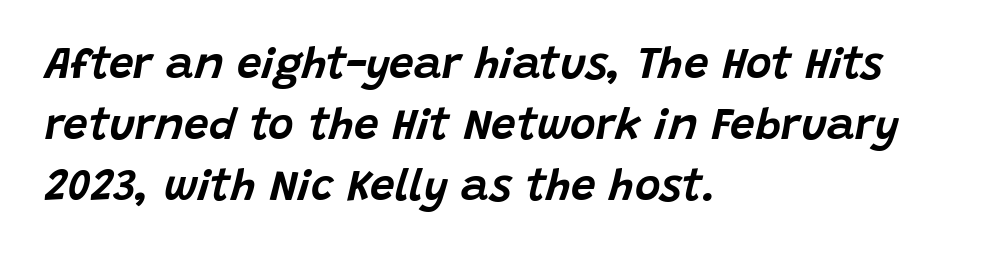
Q: Is the text italic (slanted)? A: Yes, it leans right by about 15 degrees.
Q: Is the text underlined? A: No.
Q: How is the paragraph aligned? A: Left-aligned.
Q: Is the spacing between letters normal or unusually wide? A: Normal.
Q: Is the spacing between lines tight, normal or loose? A: Normal.
Q: Width (condensed, normal, or wide)? A: Normal.
Q: Stroke contrast? A: Low.
Q: x-height? A: Large.
Q: Monospaced? A: No.
